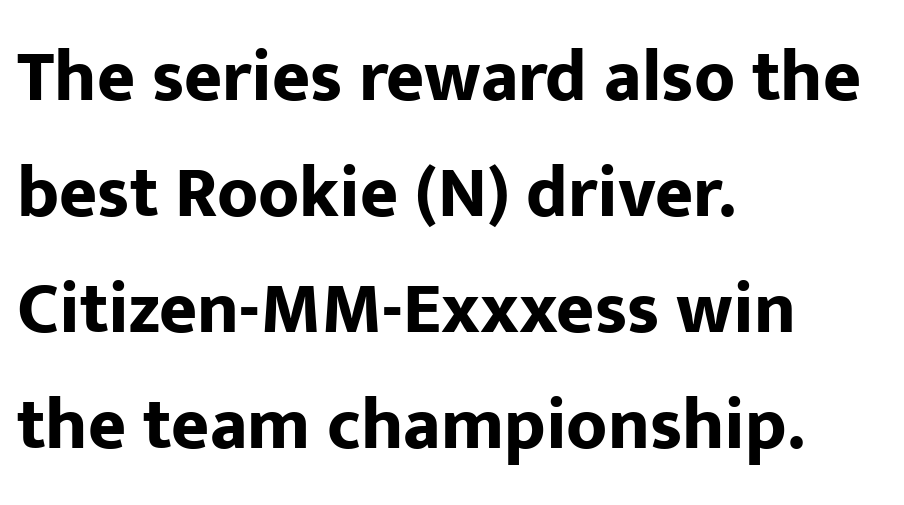
{"serif": "no", "italic": "no", "bold": "yes", "weight": "bold", "width": "normal", "stroke_contrast": "low", "x_height": "medium", "monospaced": "no", "underline": "no", "align": "left", "line_spacing": "normal", "line_spacing_ratio": 1.59, "letter_spacing": "normal", "letter_spacing_em": 0.0, "glyph_px": 73}
